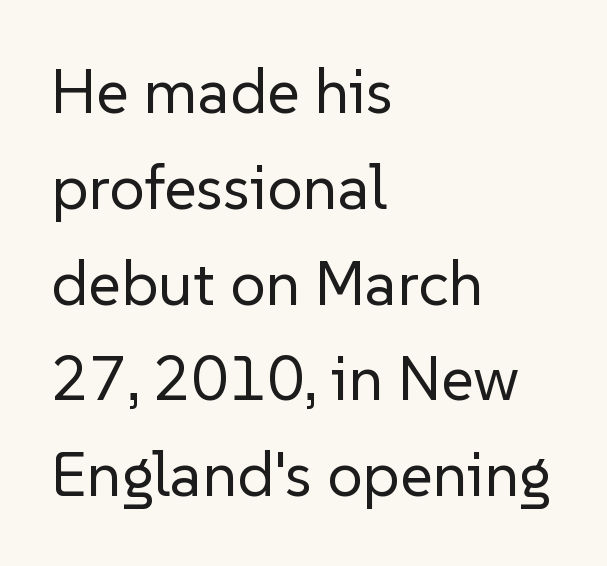
Q: Is the text bold? A: No.
Q: Is the text italic (slanted)? A: No, it is upright.
Q: Is the typeface a serif or a sans-serif typeface? A: Sans-serif.
Q: Is the text underlined? A: No.
Q: How is the paragraph aligned? A: Left-aligned.
Q: Is the spacing between letters normal or unusually wide? A: Normal.
Q: Is the spacing between lines tight, normal or loose? A: Normal.
Q: Width (condensed, normal, or wide)? A: Normal.
Q: Stroke contrast? A: Low.
Q: x-height? A: Medium.
Q: Monospaced? A: No.
